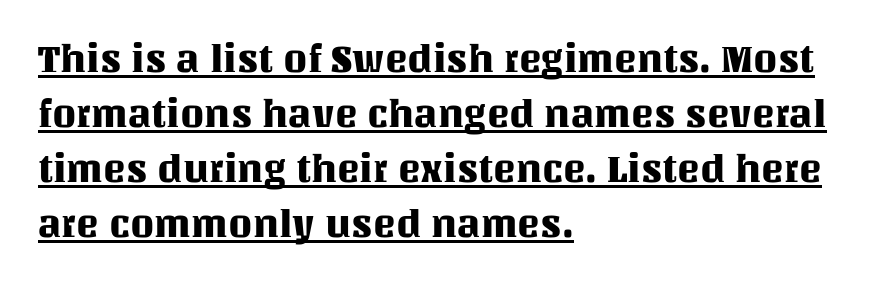
Ordinary non-slanted type is in use. The type is set solid horizontally, with unmodified tracking. Leftover space on each line is placed entirely after the last word. This rendering features underlined lettering. The letters advance in unequal steps, a hallmark of proportional type.
